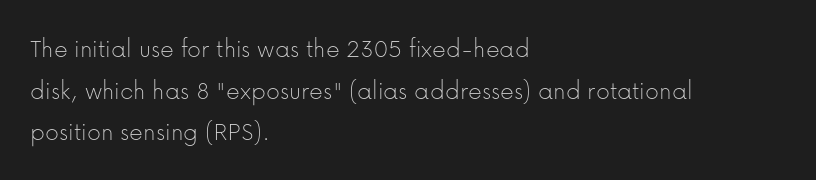
The image shows 27 px text type, upright; set left-aligned, normal line spacing (1.54x), normal letter spacing, not underlined.
